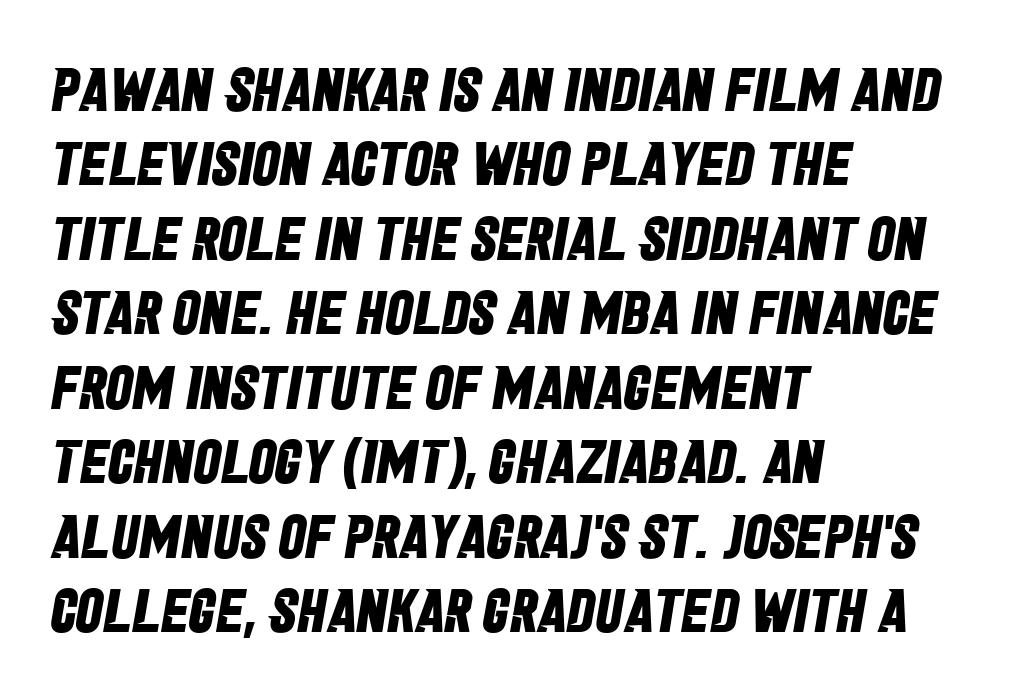
Q: Is the text bold? A: Yes.
Q: Is the typeface a serif or a sans-serif typeface? A: Sans-serif.
Q: Is the text underlined? A: No.
Q: How is the paragraph aligned? A: Left-aligned.
Q: Is the spacing between letters normal or unusually wide? A: Normal.
Q: Width (condensed, normal, or wide)? A: Condensed.
Q: Stroke contrast? A: Low.
Q: x-height? A: Large.
Q: Monospaced? A: No.
